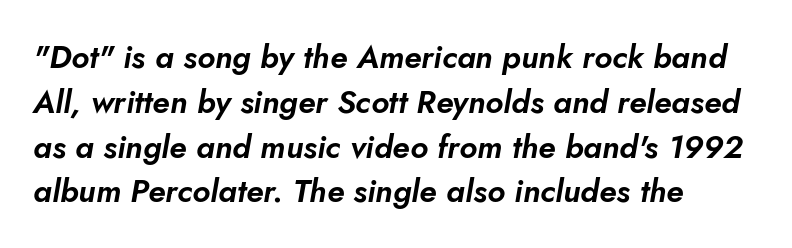
Italic? Definitely — the glyphs are oblique. Leading: standard. Proportional: the letters do not fall into vertical columns. Is the block centered? No — it sits flush against the left margin. The zone under the glyphs is completely vacant. The line texture is even and compact thanks to regular tracking.
